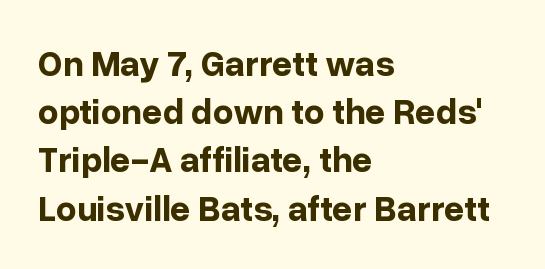
{"serif": "no", "italic": "no", "bold": "yes", "weight": "bold", "width": "normal", "stroke_contrast": "low", "x_height": "medium", "monospaced": "no", "underline": "no", "align": "left", "line_spacing": "normal", "line_spacing_ratio": 1.34, "letter_spacing": "normal", "letter_spacing_em": 0.0, "glyph_px": 36}
